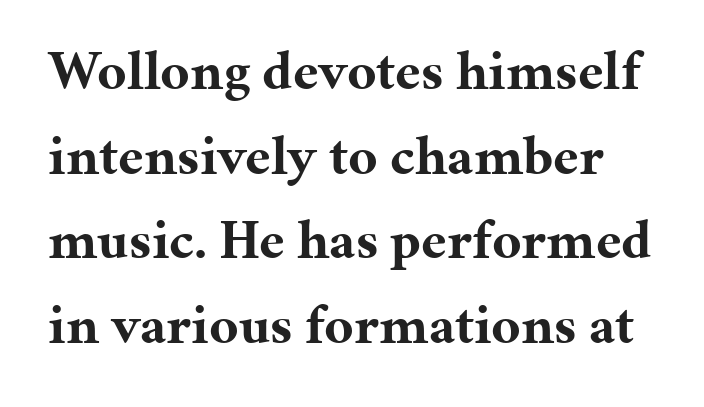
The image shows 56 px bold serif type, upright; set normal line spacing (1.51x), normal letter spacing, not underlined; medium stroke contrast and a medium x-height.
